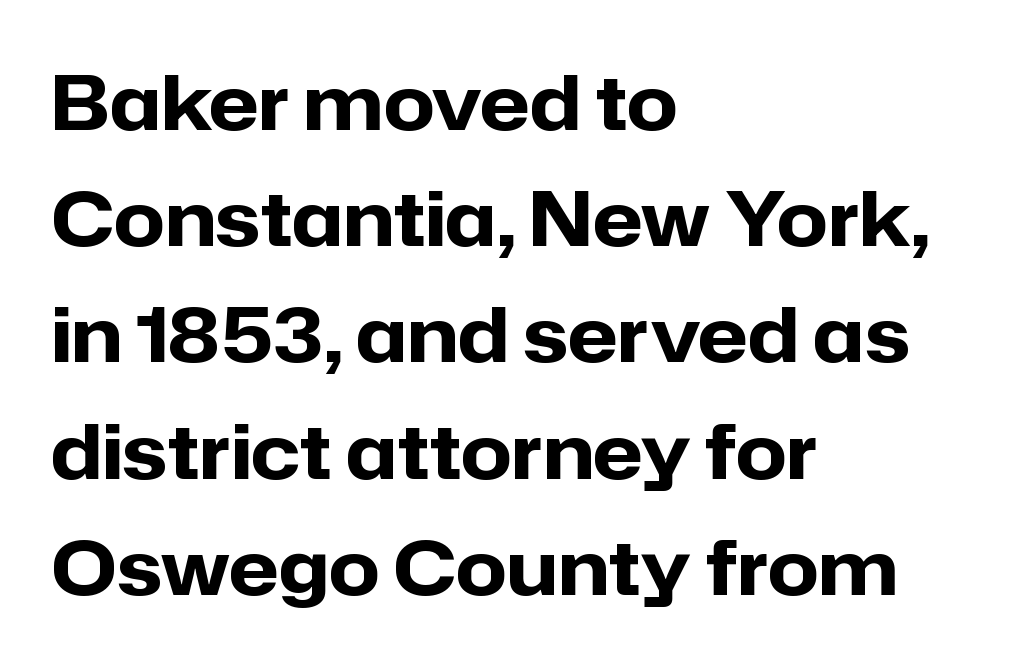
Q: Is the text bold? A: Yes.
Q: Is the text italic (slanted)? A: No, it is upright.
Q: Is the typeface a serif or a sans-serif typeface? A: Sans-serif.
Q: Is the text underlined? A: No.
Q: How is the paragraph aligned? A: Left-aligned.
Q: Is the spacing between letters normal or unusually wide? A: Normal.
Q: Is the spacing between lines tight, normal or loose? A: Normal.
Q: Width (condensed, normal, or wide)? A: Normal.
Q: Stroke contrast? A: Low.
Q: x-height? A: Medium.
Q: Monospaced? A: No.
